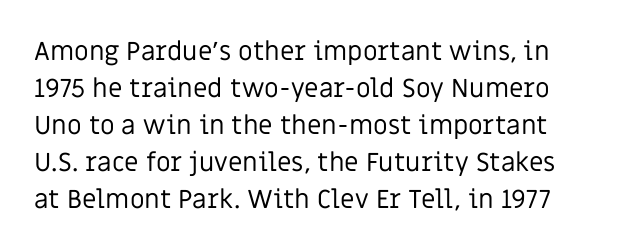
The image shows 26 px text type, upright; set normal line spacing (1.42x), normal letter spacing, not underlined.
